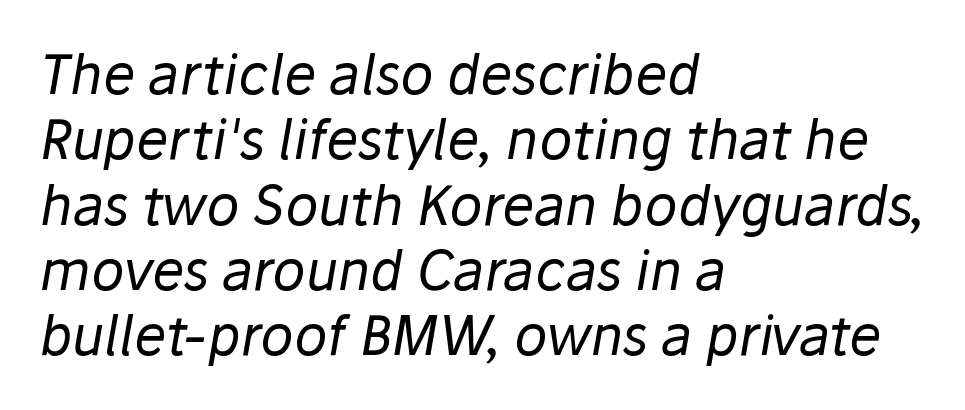
{"italic": "yes", "lean": "right", "slant_degrees": 10, "bold": "no", "weight": "regular", "width": "normal", "stroke_contrast": "low", "x_height": "medium", "monospaced": "no", "underline": "no", "align": "left", "line_spacing_ratio": 1.21, "letter_spacing": "normal", "letter_spacing_em": 0.0, "glyph_px": 54}
